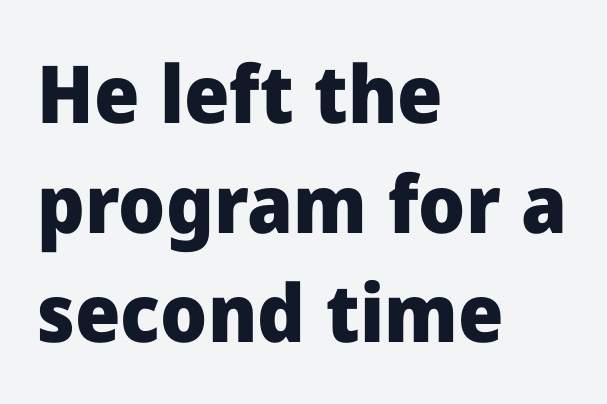
Q: Is the text bold? A: Yes.
Q: Is the text italic (slanted)? A: No, it is upright.
Q: Is the typeface a serif or a sans-serif typeface? A: Sans-serif.
Q: Is the text underlined? A: No.
Q: How is the paragraph aligned? A: Left-aligned.
Q: Is the spacing between letters normal or unusually wide? A: Normal.
Q: Is the spacing between lines tight, normal or loose? A: Normal.
Q: Width (condensed, normal, or wide)? A: Normal.
Q: Stroke contrast? A: Low.
Q: x-height? A: Medium.
Q: Monospaced? A: No.
